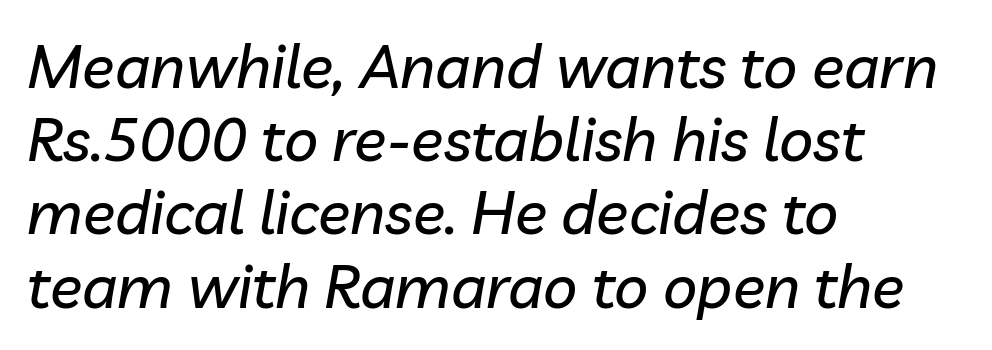
Caption: standard tracking, unaltered. Just letters on the line, the space beneath them empty. Is the type slanted? Yes — the strokes lean at a clear angle. A student would call this left alignment; a typographer would say flush left, rag right. The face used here is proportionally spaced, like ordinary book or web type.
